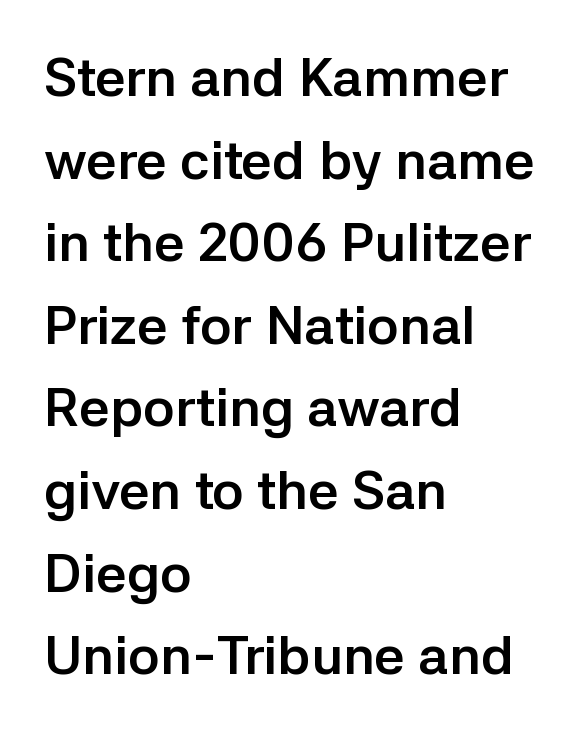
Vertical strokes here are truly vertical. The rag falls on the right side of this text block. Nothing unusual about the tracking: characters are spaced as the font intends. How would I describe the line gaps? Plain and ordinary.
